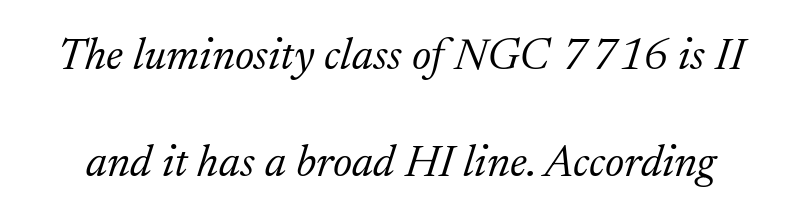
Here the glyphs are tracked normally, forming tight word shapes. Each letter's strokes conclude with small projecting serifs. Heaviness? Minimal to ordinary, like unemphasized prose. Line spacing here is loose. Observe the lean: these are italic letterforms.
